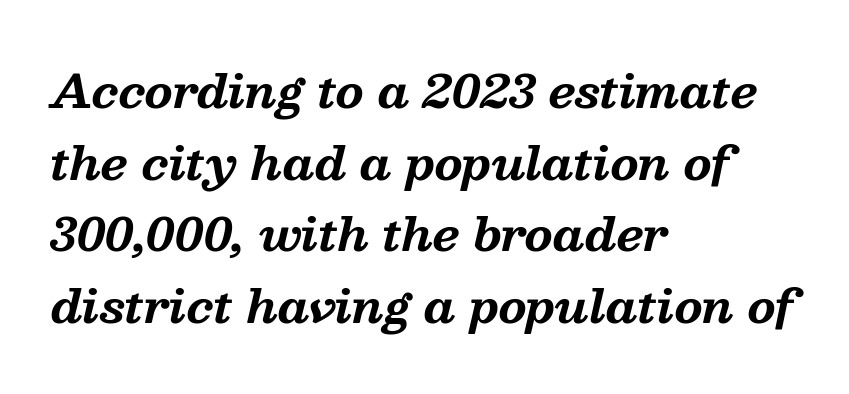
The image shows 45 px bold serif type, italic (leaning right); set left-aligned, normal line spacing (1.59x), normal letter spacing, not underlined; medium stroke contrast and a medium x-height.
